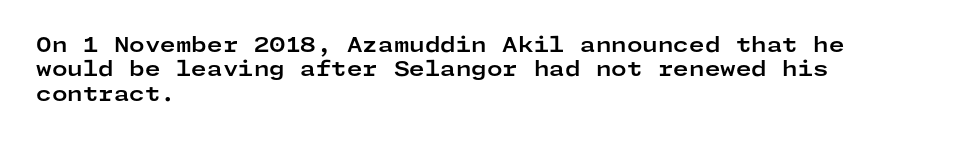
In terms of weight, the rendering is a true, heavy bold. In CSS terms this would be text-align: left. This rendering leaves character spacing at its baseline value. Honestly, there is no underline to notice here at all. The typography opts for an upright posture over an oblique one.
